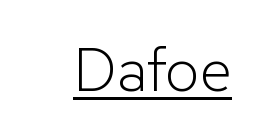
Q: Is the text bold? A: No.
Q: Is the text italic (slanted)? A: No, it is upright.
Q: Is the typeface a serif or a sans-serif typeface? A: Sans-serif.
Q: Is the text underlined? A: Yes.
Q: Is the spacing between letters normal or unusually wide? A: Normal.
Q: Width (condensed, normal, or wide)? A: Normal.
Q: Stroke contrast? A: Low.
Q: x-height? A: Medium.
Q: Monospaced? A: No.
